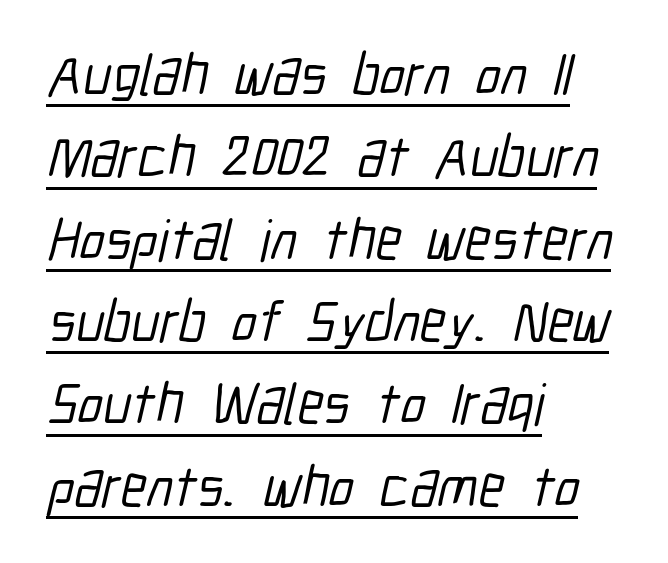
Q: Is the typeface a serif or a sans-serif typeface? A: Sans-serif.
Q: Is the text underlined? A: Yes.
Q: How is the paragraph aligned? A: Left-aligned.
Q: Is the spacing between letters normal or unusually wide? A: Normal.
Q: Is the spacing between lines tight, normal or loose? A: Normal.
Q: Width (condensed, normal, or wide)? A: Condensed.
Q: Stroke contrast? A: Low.
Q: x-height? A: Medium.
Q: Monospaced? A: No.
